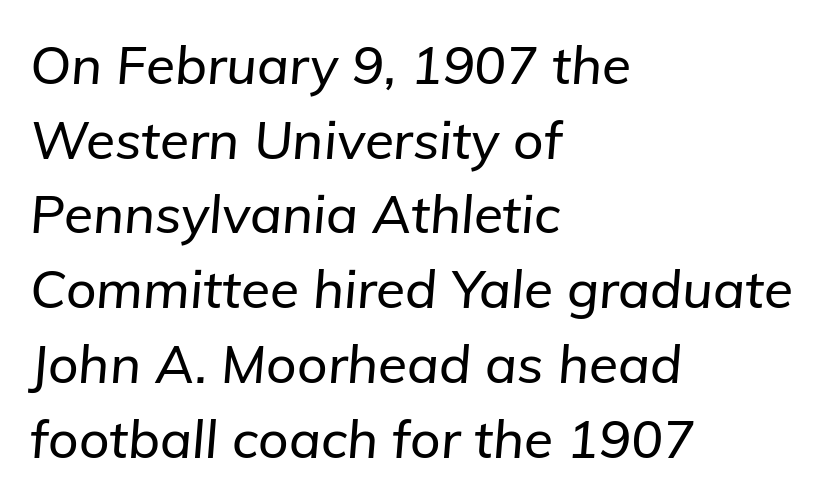
The image shows 53 px text type, italic (leaning right); set left-aligned, normal line spacing (1.41x), normal letter spacing, not underlined; low stroke contrast and a medium x-height.
